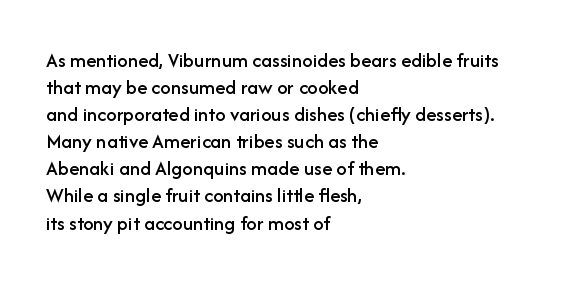
Q: Is the text italic (slanted)? A: No, it is upright.
Q: Is the text underlined? A: No.
Q: How is the paragraph aligned? A: Left-aligned.
Q: Is the spacing between letters normal or unusually wide? A: Normal.
Q: Is the spacing between lines tight, normal or loose? A: Normal.
